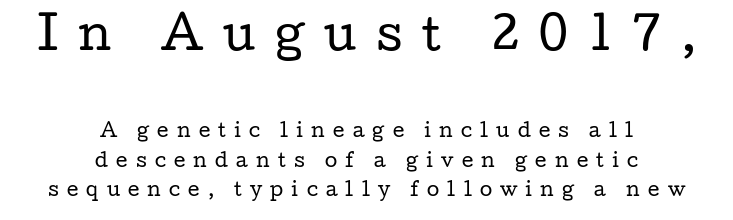
The image shows 44 px regular-weight, wide serif type, upright; set centered, normal line spacing (1.62x), unusually wide letter spacing (+0.45 em), not underlined; the first (top) block is 2.44x larger; low stroke contrast and a medium x-height.
